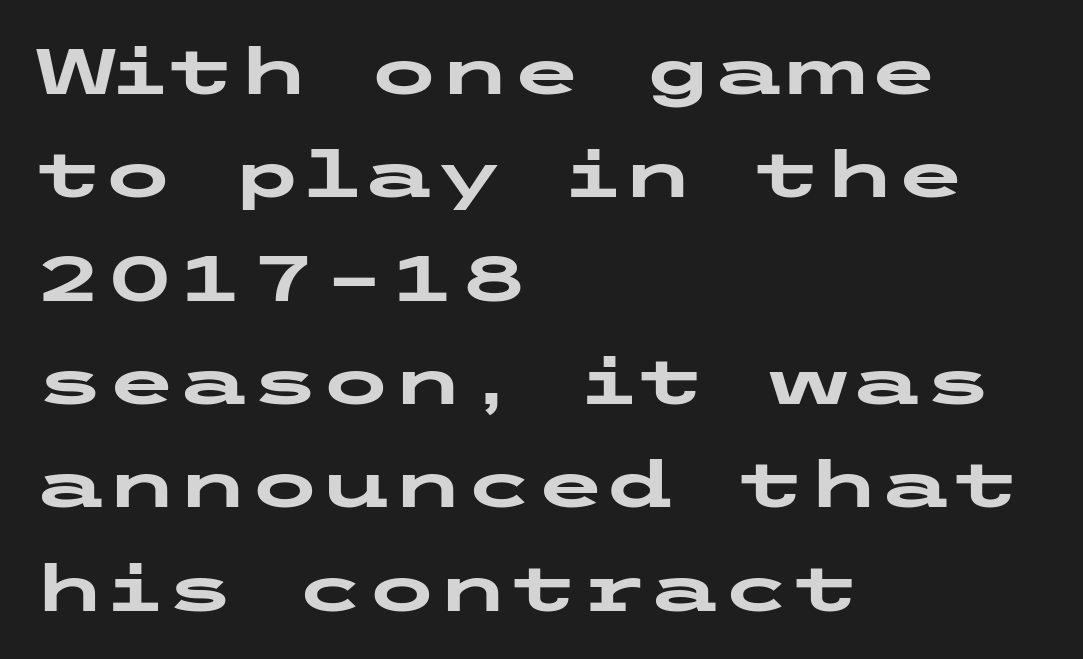
All the whitespace from short lines collects on the right. Each letter's strokes conclude bluntly, with no projecting serifs. A clean baseline with only descenders dipping below it. This rendering leaves character spacing at its baseline value. Weight check: bold — yes, fully.
